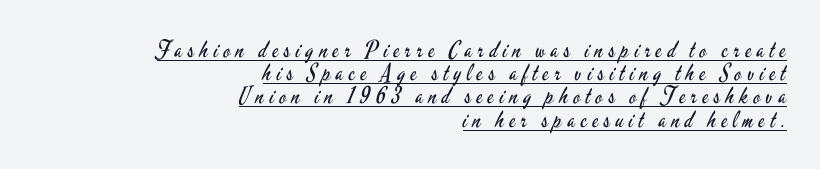
The image shows 23 px text type; set right-aligned, tight line spacing (1.01x), unusually wide letter spacing (+0.24 em), underlined.
